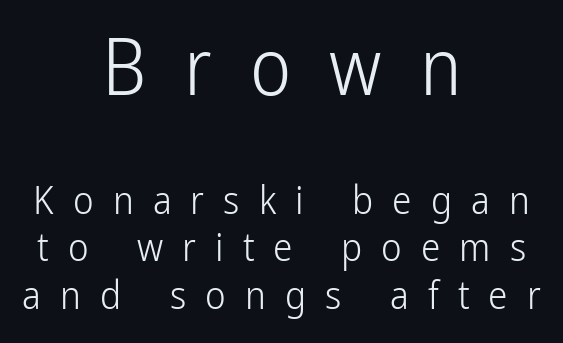
Q: Is the text bold? A: No.
Q: Is the text italic (slanted)? A: No, it is upright.
Q: Is the typeface a serif or a sans-serif typeface? A: Sans-serif.
Q: Is the text underlined? A: No.
Q: How is the paragraph aligned? A: Centered.
Q: Is the spacing between letters normal or unusually wide? A: Unusually wide.
Q: Which block of text is set in a larger size, the first (top) or the second (bottom)? A: The first (top) one.
Q: Width (condensed, normal, or wide)? A: Condensed.
Q: Stroke contrast? A: Low.
Q: x-height? A: Medium.
Q: Monospaced? A: No.
